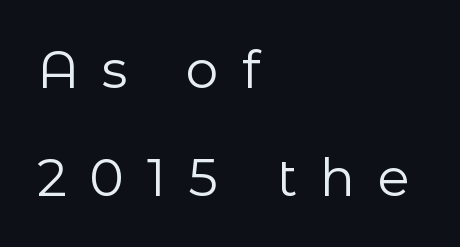
Q: Is the text bold? A: No.
Q: Is the text italic (slanted)? A: No, it is upright.
Q: Is the typeface a serif or a sans-serif typeface? A: Sans-serif.
Q: Is the text underlined? A: No.
Q: How is the paragraph aligned? A: Left-aligned.
Q: Is the spacing between letters normal or unusually wide? A: Unusually wide.
Q: Is the spacing between lines tight, normal or loose? A: Loose.
Q: Width (condensed, normal, or wide)? A: Normal.
Q: Stroke contrast? A: Low.
Q: x-height? A: Medium.
Q: Monospaced? A: No.
